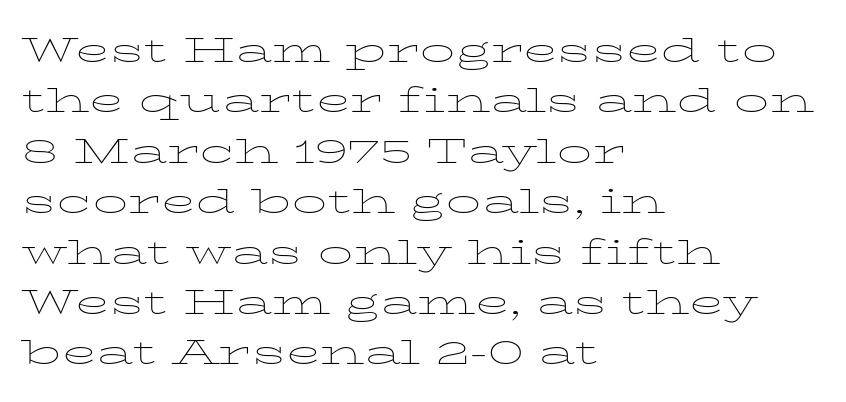
In terms of letterform style, serifs are clearly present. A quiet, ordinary-to-light weight characterises the typeface. Reading down the block, your eye returns to a fixed left position each line. A bare baseline throughout the passage.
